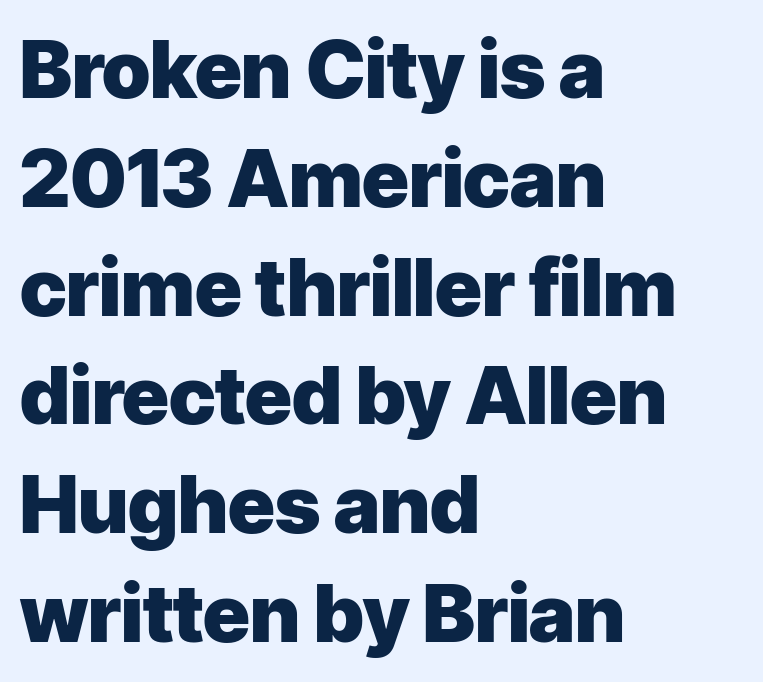
Q: Is the text bold? A: Yes.
Q: Is the text italic (slanted)? A: No, it is upright.
Q: Is the typeface a serif or a sans-serif typeface? A: Sans-serif.
Q: Is the text underlined? A: No.
Q: How is the paragraph aligned? A: Left-aligned.
Q: Is the spacing between letters normal or unusually wide? A: Normal.
Q: Is the spacing between lines tight, normal or loose? A: Normal.
Q: Width (condensed, normal, or wide)? A: Normal.
Q: Stroke contrast? A: Low.
Q: x-height? A: Medium.
Q: Monospaced? A: No.
